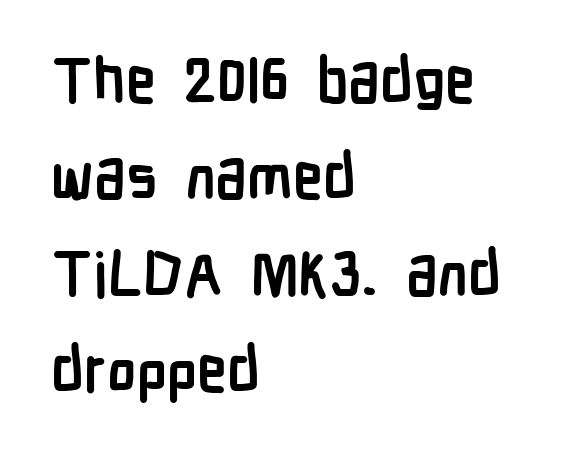
{"serif": "no", "italic": "no", "bold": "yes", "weight": "semibold", "width": "condensed", "stroke_contrast": "low", "x_height": "medium", "monospaced": "no", "underline": "no", "align": "left", "line_spacing": "normal", "line_spacing_ratio": 1.58, "letter_spacing": "normal", "letter_spacing_em": 0.0, "glyph_px": 61}
